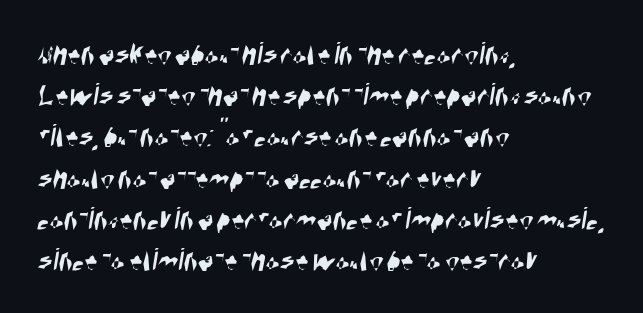
Q: Is the typeface a serif or a sans-serif typeface? A: Sans-serif.
Q: Is the text underlined? A: No.
Q: How is the paragraph aligned? A: Left-aligned.
Q: Is the spacing between letters normal or unusually wide? A: Normal.
Q: Is the spacing between lines tight, normal or loose? A: Normal.
Q: Width (condensed, normal, or wide)? A: Condensed.
Q: Stroke contrast? A: High.
Q: x-height? A: Large.
Q: Monospaced? A: No.
